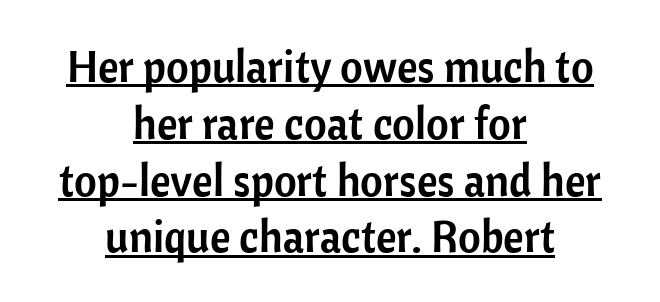
The image shows 44 px sans-serif type, upright; set centered, normal line spacing (1.29x), normal letter spacing, underlined; low stroke contrast and a medium x-height.
